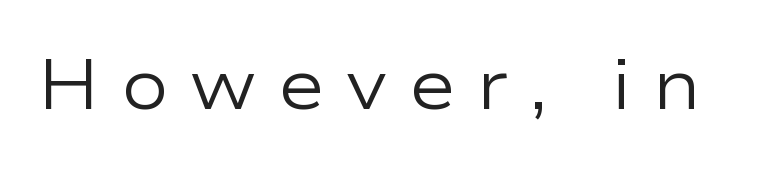
The letters are spread apart with noticeably loose tracking. Think of a printed novel: that variable character pitch is what you see here. Caption: face not bold, strokes unweighted. The typography opts for an upright posture over an oblique one.
